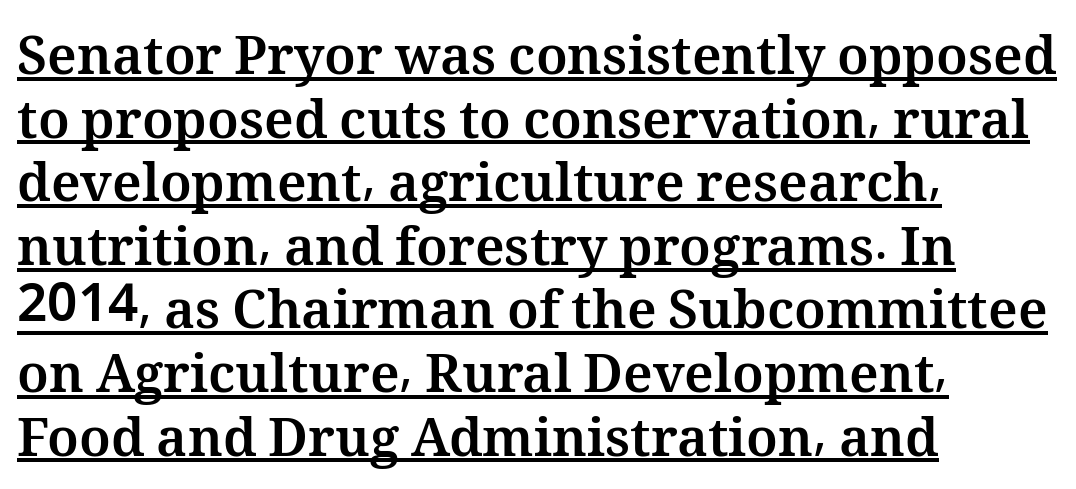
Visually the block forms a straight wall on the left and a jagged coastline on the right. Character widths vary here, with narrow letters taking less room than wide ones. Italic: no, the glyphs are upright roman. Heft: maximum for text — a bold. Here the glyphs are tracked normally, forming tight word shapes.
